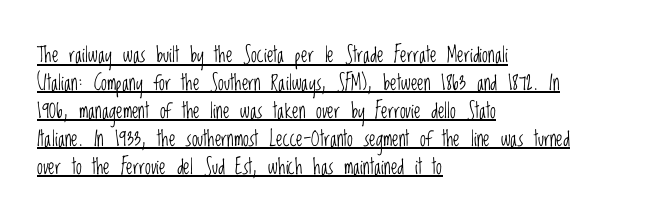
{"italic": "no", "bold": "no", "underline": "yes", "align": "left", "line_spacing": "normal", "line_spacing_ratio": 1.33, "letter_spacing": "normal", "letter_spacing_em": 0.0, "glyph_px": 21}
